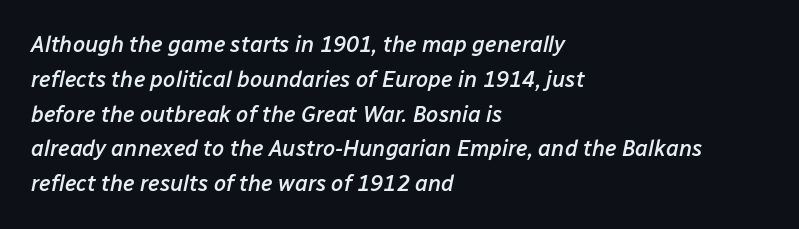
{"italic": "yes", "lean": "right", "slant_degrees": 12, "bold": "semi", "underline": "no", "align": "left", "line_spacing": "normal", "line_spacing_ratio": 1.58, "letter_spacing": "normal", "letter_spacing_em": 0.0, "glyph_px": 22}
